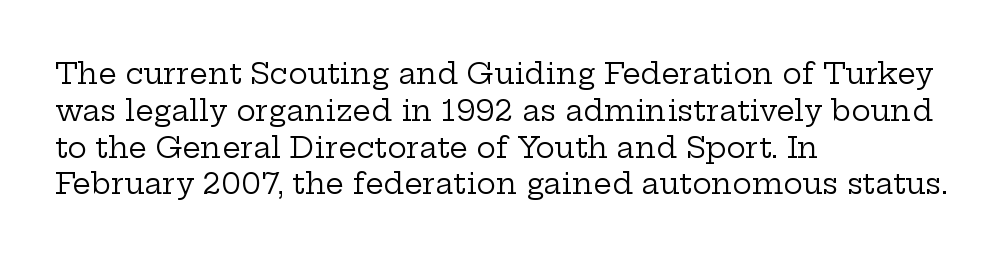
Q: Is the text bold? A: No.
Q: Is the text italic (slanted)? A: No, it is upright.
Q: Is the typeface a serif or a sans-serif typeface? A: Serif.
Q: Is the text underlined? A: No.
Q: How is the paragraph aligned? A: Left-aligned.
Q: Is the spacing between letters normal or unusually wide? A: Normal.
Q: Is the spacing between lines tight, normal or loose? A: Normal.
Q: Width (condensed, normal, or wide)? A: Wide.
Q: Stroke contrast? A: Low.
Q: x-height? A: Medium.
Q: Monospaced? A: No.
